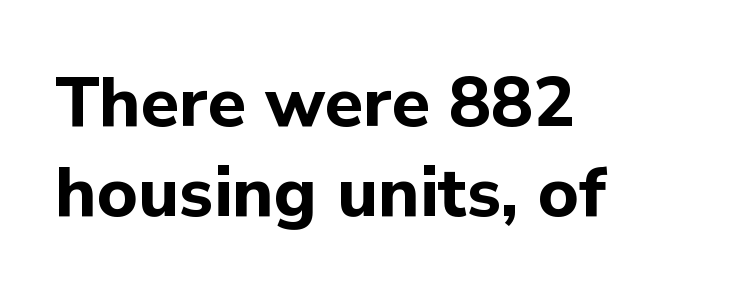
The image shows 70 px bold sans-serif type, upright; set left-aligned, normal line spacing (1.28x), normal letter spacing, not underlined; low stroke contrast and a medium x-height.
